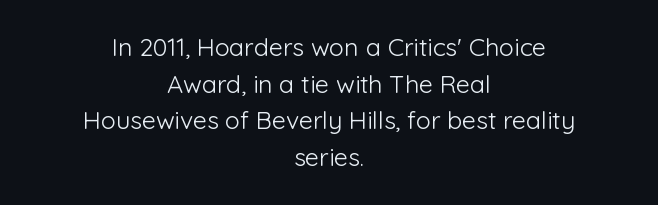
The rag falls on both sides of this text block equally. Rule under the text: the space is simply empty. Stem width sits at or under what a default text font uses. Vertically, the passage feels balanced, rows spaced as you'd expect.
